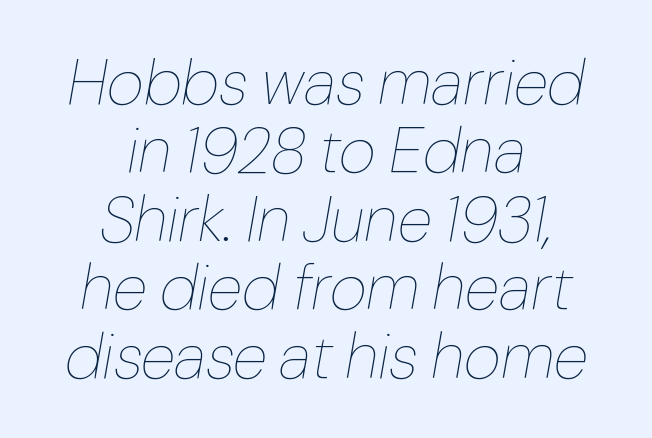
The image shows 64 px thin type, italic (leaning right); set centered, tight line spacing (1.07x), normal letter spacing, not underlined; low stroke contrast and a medium x-height.
